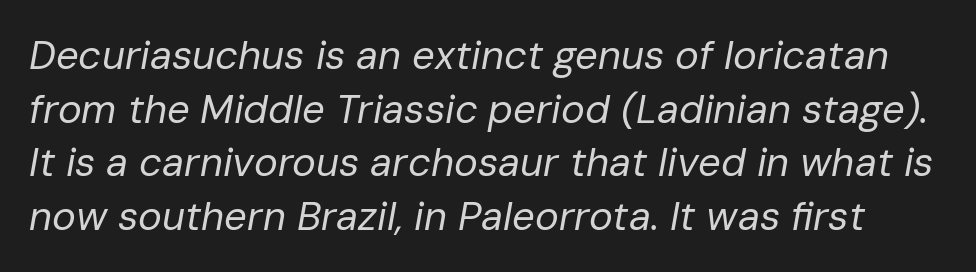
The image shows 40 px regular-weight type, italic (leaning right); set normal line spacing (1.34x), normal letter spacing, not underlined; low stroke contrast and a medium x-height.
